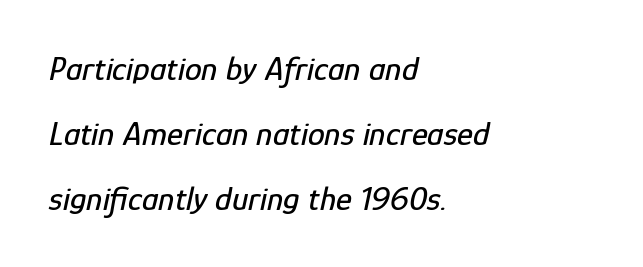
The lettering tilts uniformly, giving the passage an italic look. The face used here is proportionally spaced, like ordinary book or web type. Glance below the letters and you will spot only blank space. The rag falls on the right side of this text block. Nobody touched the tracking dial on this one. Airy leading.
